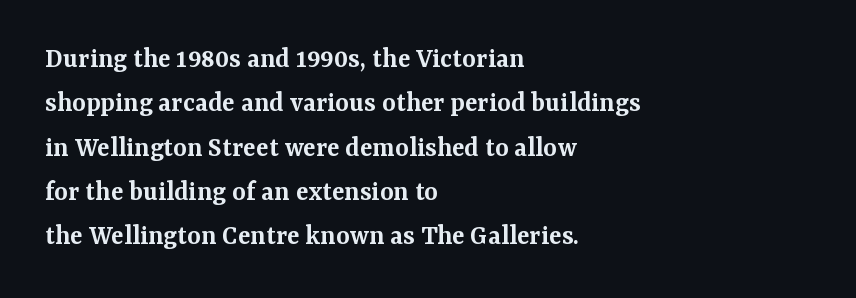
{"serif": "yes", "italic": "no", "bold": "semi", "weight": "semibold", "width": "normal", "stroke_contrast": "medium", "x_height": "medium", "monospaced": "no", "underline": "no", "align": "left", "line_spacing": "normal", "line_spacing_ratio": 1.53, "letter_spacing": "normal", "letter_spacing_em": 0.0, "glyph_px": 29}
